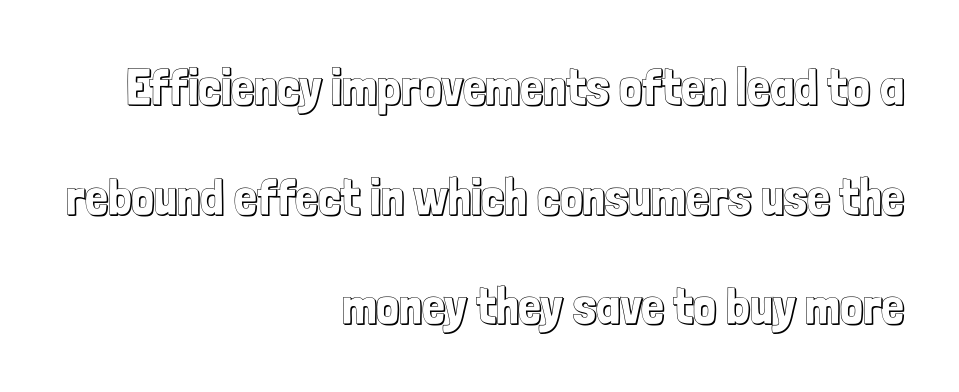
The image shows 51 px condensed type, upright; set right-aligned, loose line spacing (2.15x), normal letter spacing, not underlined; a medium x-height.
